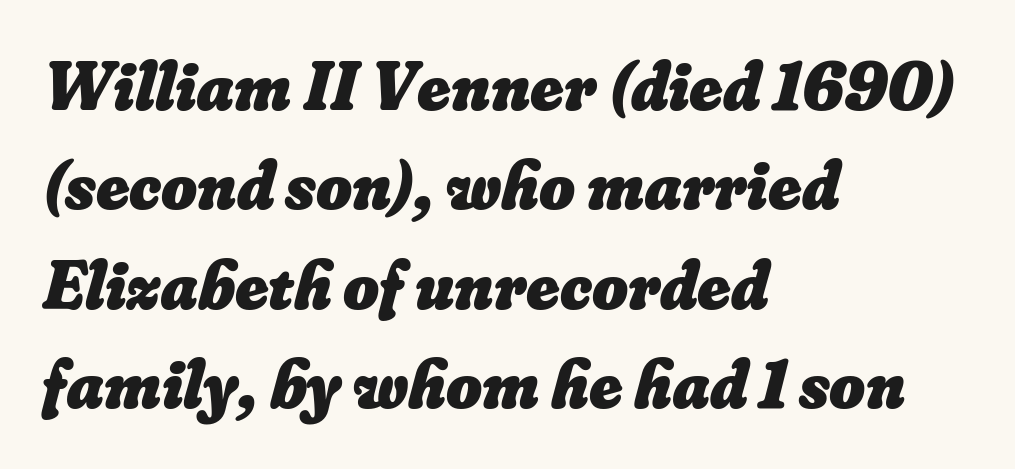
The image shows 69 px heavy type; set left-aligned, normal line spacing (1.44x), normal letter spacing, not underlined; low stroke contrast and a small x-height.
